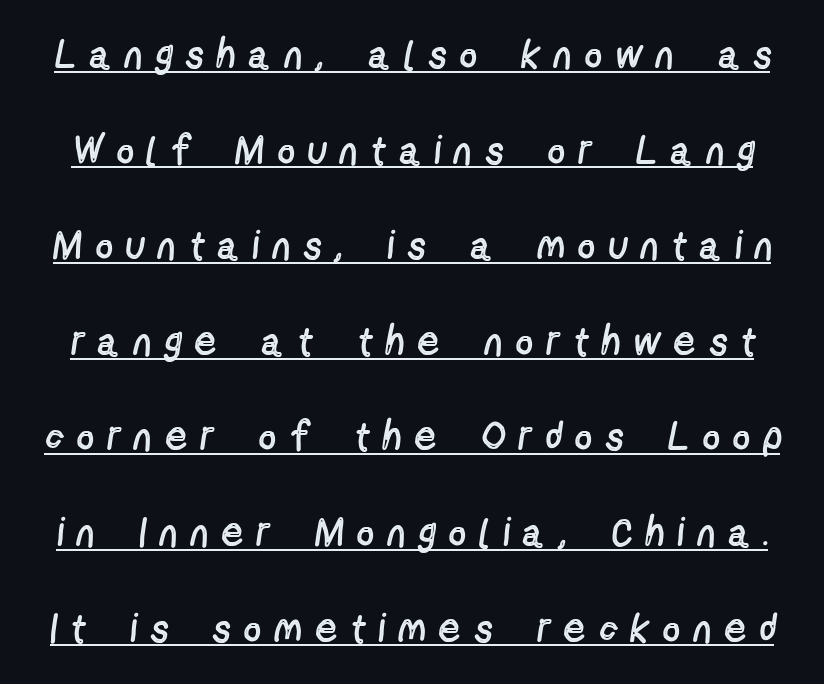
{"serif": "no", "bold": "no", "weight": "regular", "width": "condensed", "x_height": "medium", "monospaced": "no", "underline": "yes", "line_spacing": "loose", "line_spacing_ratio": 2.39, "letter_spacing": "wide", "letter_spacing_em": 0.37, "glyph_px": 40}
